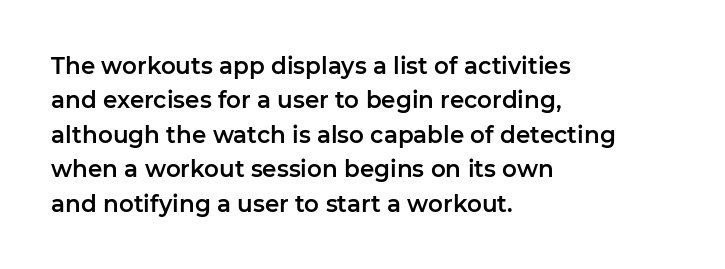
Q: Is the text italic (slanted)? A: No, it is upright.
Q: Is the text underlined? A: No.
Q: How is the paragraph aligned? A: Left-aligned.
Q: Is the spacing between letters normal or unusually wide? A: Normal.
Q: Is the spacing between lines tight, normal or loose? A: Normal.
